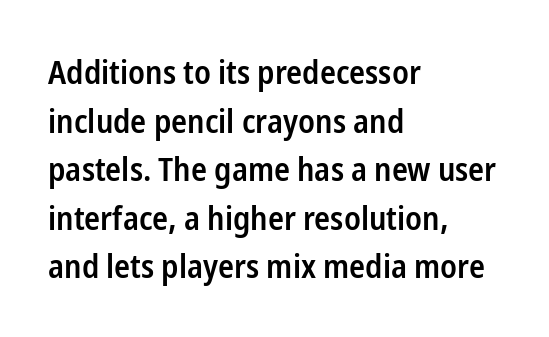
Q: Is the text bold? A: Semi-bold.
Q: Is the text italic (slanted)? A: No, it is upright.
Q: Is the typeface a serif or a sans-serif typeface? A: Sans-serif.
Q: Is the text underlined? A: No.
Q: How is the paragraph aligned? A: Left-aligned.
Q: Is the spacing between letters normal or unusually wide? A: Normal.
Q: Is the spacing between lines tight, normal or loose? A: Normal.
Q: Width (condensed, normal, or wide)? A: Condensed.
Q: Stroke contrast? A: Low.
Q: x-height? A: Medium.
Q: Monospaced? A: No.
